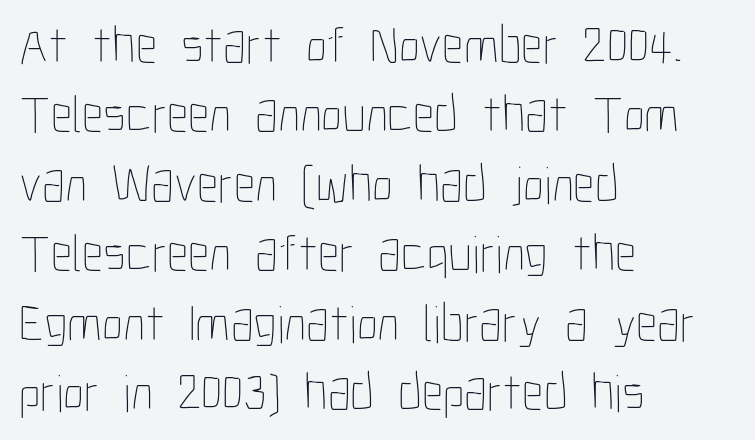
Q: Is the text bold? A: No.
Q: Is the text italic (slanted)? A: No, it is upright.
Q: Is the text underlined? A: No.
Q: How is the paragraph aligned? A: Left-aligned.
Q: Is the spacing between letters normal or unusually wide? A: Normal.
Q: Is the spacing between lines tight, normal or loose? A: Normal.
Q: Width (condensed, normal, or wide)? A: Condensed.
Q: Stroke contrast? A: Low.
Q: x-height? A: Medium.
Q: Monospaced? A: No.
